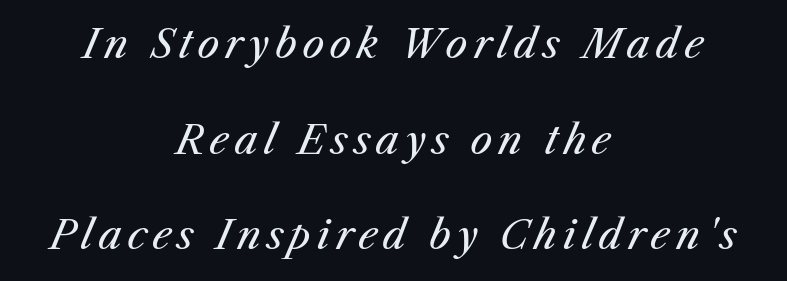
Compared with ordinary roman type, these characters are visibly tilted. Visually the block forms a symmetrical silhouette, jagged on both flanks. The weight would be labelled regular, book, light, or lighter still. Descender tails drop into unmarked territory.
